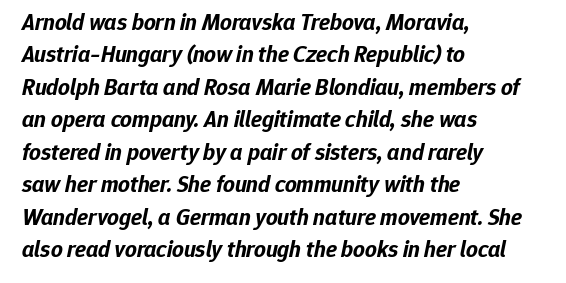
How are the letters spaced? Ordinarily, with no added tracking. Check under the words: just untouched page. Looking at the ascenders, they clearly lean. Plenty of ink on the page — the face is bold.
